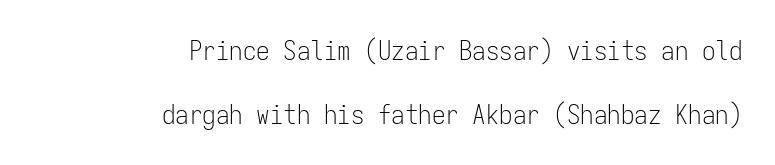
The image shows 27 px text type, upright; set right-aligned, loose line spacing (2.36x), normal letter spacing, not underlined.
